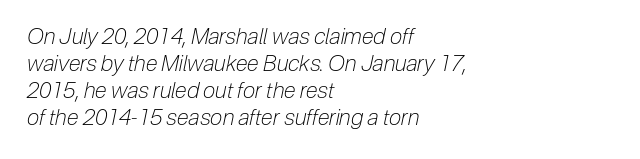
Q: Is the text bold? A: No.
Q: Is the text italic (slanted)? A: Yes, it leans right by about 12 degrees.
Q: Is the text underlined? A: No.
Q: How is the paragraph aligned? A: Left-aligned.
Q: Is the spacing between letters normal or unusually wide? A: Normal.
